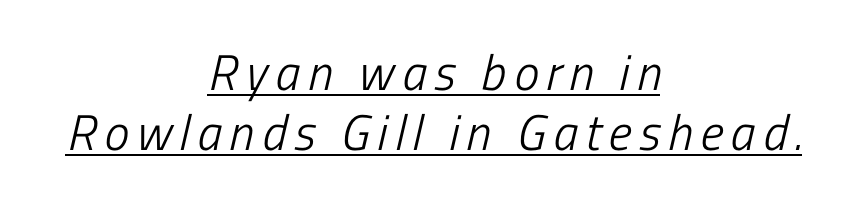
Q: Is the text bold? A: No.
Q: Is the text italic (slanted)? A: Yes, it leans right by about 13 degrees.
Q: Is the text underlined? A: Yes.
Q: How is the paragraph aligned? A: Centered.
Q: Width (condensed, normal, or wide)? A: Condensed.
Q: Stroke contrast? A: Low.
Q: x-height? A: Medium.
Q: Monospaced? A: No.
